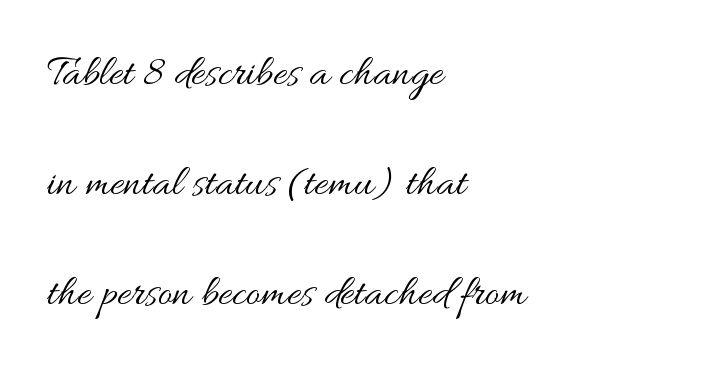
The image shows 44 px regular-weight, wide type; set left-aligned, loose line spacing (2.5x), normal letter spacing, not underlined; medium stroke contrast and a small x-height.
